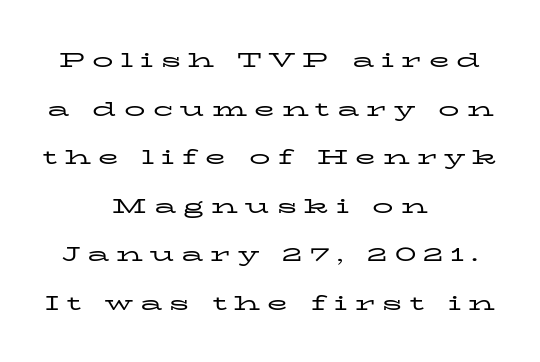
{"italic": "no", "bold": "no", "underline": "no", "align": "center", "line_spacing": "loose", "line_spacing_ratio": 2.31, "letter_spacing": "wide", "letter_spacing_em": 0.34, "glyph_px": 21}
